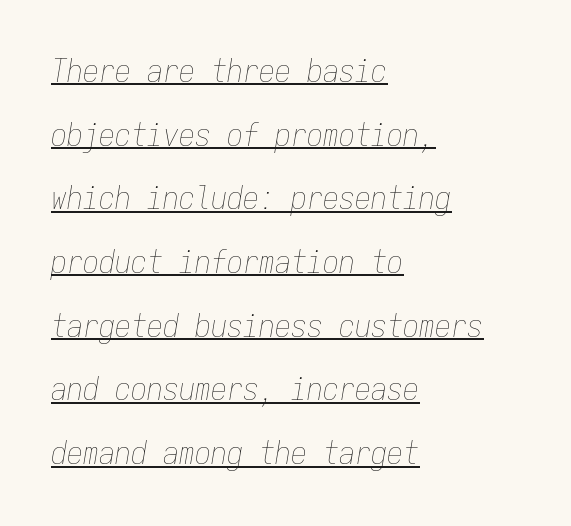
Q: Is the text bold? A: No.
Q: Is the text italic (slanted)? A: Yes, it leans right by about 9 degrees.
Q: Is the text underlined? A: Yes.
Q: How is the paragraph aligned? A: Left-aligned.
Q: Is the spacing between letters normal or unusually wide? A: Normal.
Q: Is the spacing between lines tight, normal or loose? A: Loose.
Q: Width (condensed, normal, or wide)? A: Condensed.
Q: Stroke contrast? A: Low.
Q: x-height? A: Medium.
Q: Monospaced? A: Yes.
